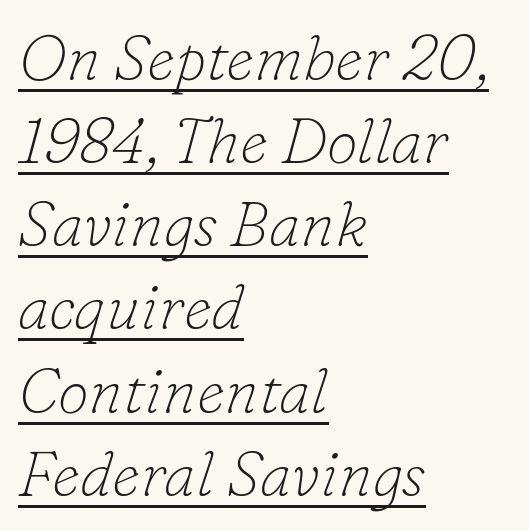
{"serif": "yes", "italic": "yes", "lean": "right", "slant_degrees": 16, "bold": "no", "weight": "thin", "width": "normal", "stroke_contrast": "low", "x_height": "small", "monospaced": "no", "underline": "yes", "align": "left", "line_spacing": "normal", "line_spacing_ratio": 1.32, "letter_spacing": "normal", "letter_spacing_em": 0.0, "glyph_px": 63}
